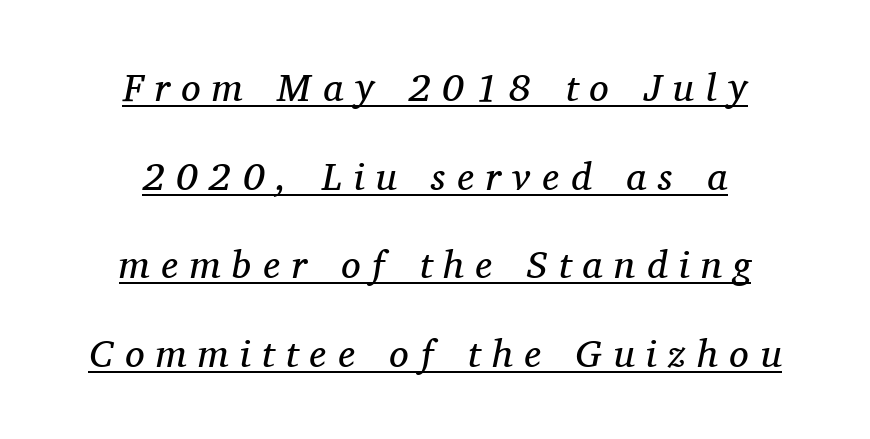
{"serif": "yes", "italic": "yes", "lean": "right", "slant_degrees": 11, "bold": "no", "weight": "regular", "width": "normal", "stroke_contrast": "medium", "x_height": "medium", "monospaced": "no", "underline": "yes", "align": "center", "line_spacing": "loose", "line_spacing_ratio": 2.27, "letter_spacing": "wide", "letter_spacing_em": 0.3, "glyph_px": 39}
